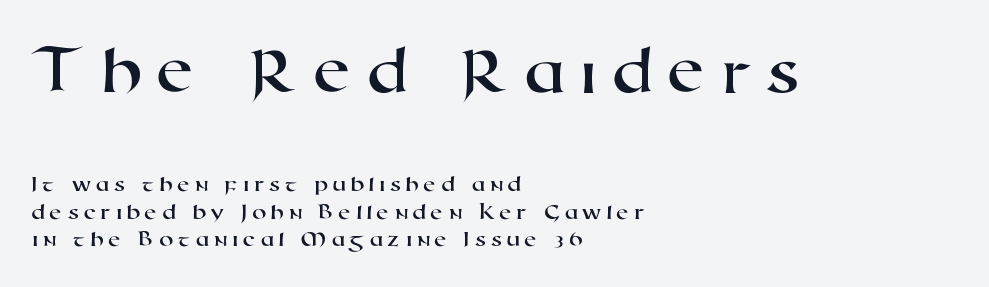
Note: larger setting up top, smaller setting below. Compared with a centered layout, this one pins lines to the left instead. The face used here is a sans, in the tradition of grotesques and geometrics. No word sits above an underline. Each letter keeps its own natural width here, so spacing adapts to shape.
